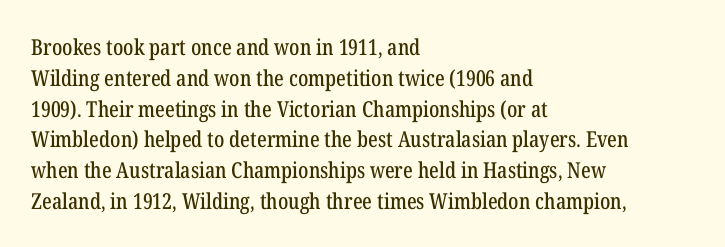
Q: Is the text italic (slanted)? A: No, it is upright.
Q: Is the text underlined? A: No.
Q: How is the paragraph aligned? A: Left-aligned.
Q: Is the spacing between letters normal or unusually wide? A: Normal.
Q: Is the spacing between lines tight, normal or loose? A: Normal.
